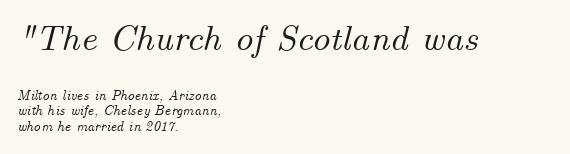
This sample has the flowing, uneven cadence of proportional lettering. Honestly, there is no underline to notice here at all. Posture: slanted. The paragraph has a hard left edge and a soft right edge. Scale decreases going downward across the two blocks.
